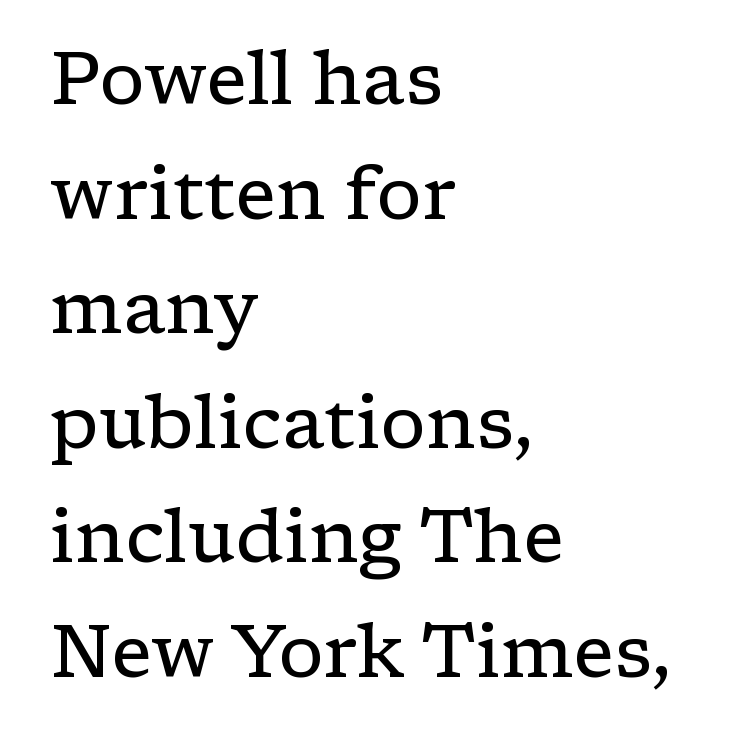
The image shows 73 px regular-weight, wide serif type, upright; set left-aligned, normal line spacing (1.57x), normal letter spacing, not underlined; low stroke contrast and a medium x-height.
